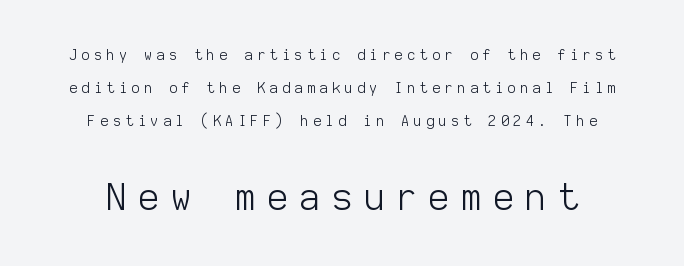
Q: Is the text bold? A: No.
Q: Is the text italic (slanted)? A: No, it is upright.
Q: Is the typeface a serif or a sans-serif typeface? A: Sans-serif.
Q: Is the text underlined? A: No.
Q: Is the spacing between letters normal or unusually wide? A: Unusually wide.
Q: Is the spacing between lines tight, normal or loose? A: Loose.
Q: Which block of text is set in a larger size, the first (top) or the second (bottom)? A: The second (bottom) one.
Q: Width (condensed, normal, or wide)? A: Normal.
Q: Stroke contrast? A: Low.
Q: x-height? A: Medium.
Q: Monospaced? A: Yes.
